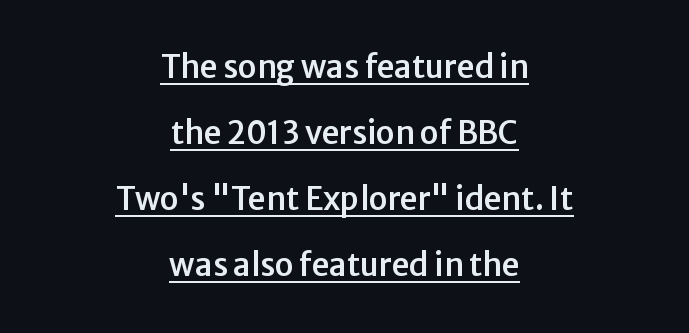
{"serif": "no", "italic": "no", "width": "normal", "stroke_contrast": "low", "x_height": "medium", "monospaced": "no", "underline": "yes", "align": "center", "line_spacing": "loose", "line_spacing_ratio": 2.13, "letter_spacing": "normal", "letter_spacing_em": 0.0, "glyph_px": 31}
